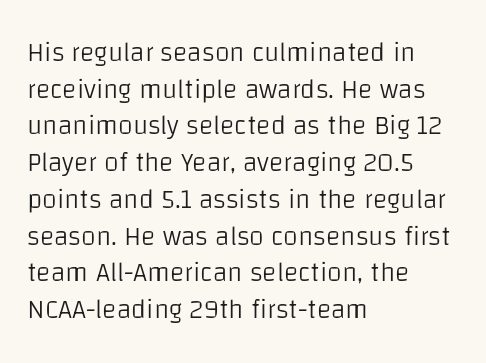
{"italic": "no", "bold": "no", "underline": "no", "align": "left", "line_spacing": "normal", "line_spacing_ratio": 1.36, "letter_spacing": "normal", "letter_spacing_em": 0.0, "glyph_px": 27}
